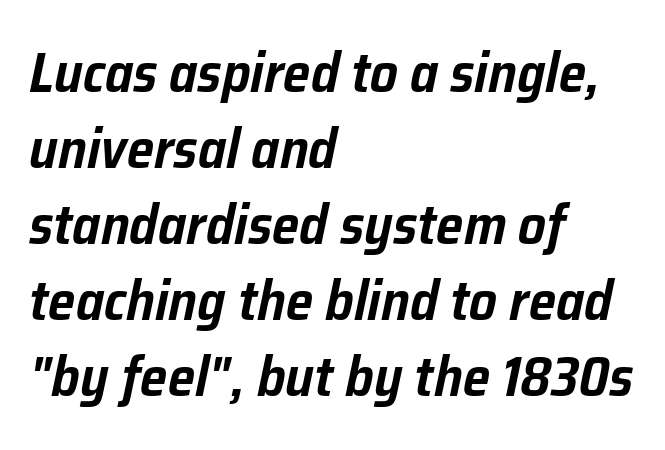
{"italic": "yes", "lean": "right", "slant_degrees": 12, "width": "normal", "stroke_contrast": "low", "x_height": "medium", "monospaced": "no", "underline": "no", "align": "left", "line_spacing": "normal", "line_spacing_ratio": 1.38, "letter_spacing": "normal", "letter_spacing_em": 0.0, "glyph_px": 55}
